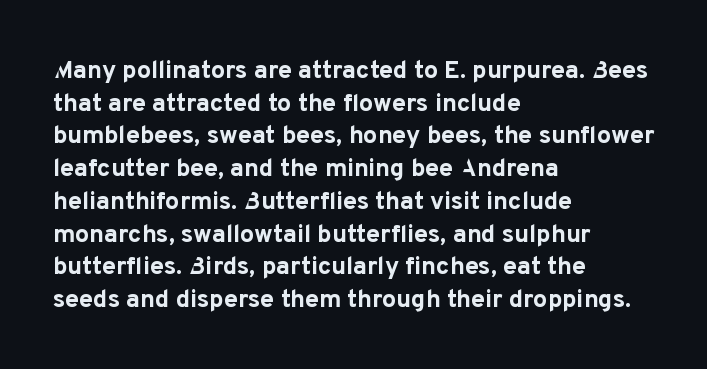
The image shows 25 px bold type, upright; set left-aligned, normal line spacing (1.31x), normal letter spacing, not underlined.
